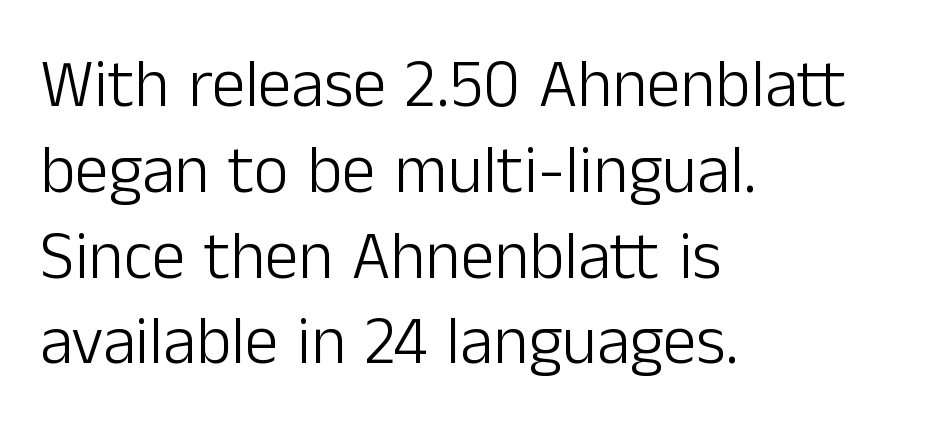
{"serif": "no", "italic": "no", "bold": "no", "weight": "light", "width": "normal", "stroke_contrast": "low", "x_height": "medium", "monospaced": "no", "underline": "no", "align": "left", "line_spacing": "normal", "line_spacing_ratio": 1.28, "letter_spacing": "normal", "letter_spacing_em": 0.0, "glyph_px": 67}
